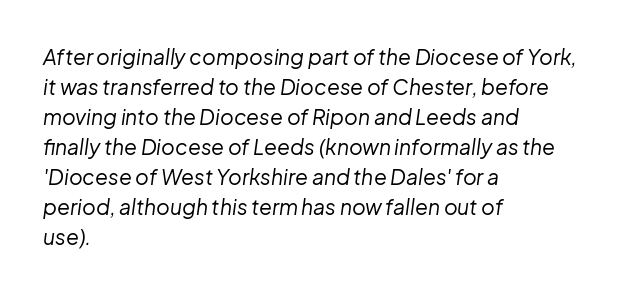
{"italic": "yes", "lean": "right", "slant_degrees": 8, "bold": "no", "underline": "no", "align": "left", "line_spacing": "normal", "line_spacing_ratio": 1.43, "letter_spacing": "normal", "letter_spacing_em": 0.0, "glyph_px": 21}
